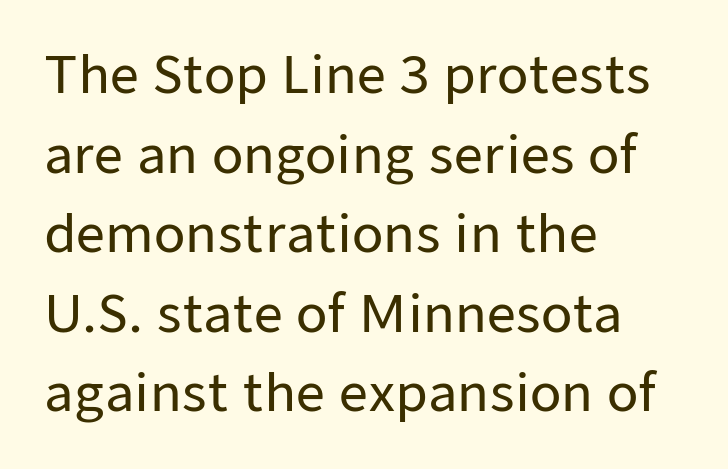
The image shows 51 px sans-serif type, upright; set left-aligned, normal line spacing (1.56x), normal letter spacing, not underlined; low stroke contrast and a medium x-height.
